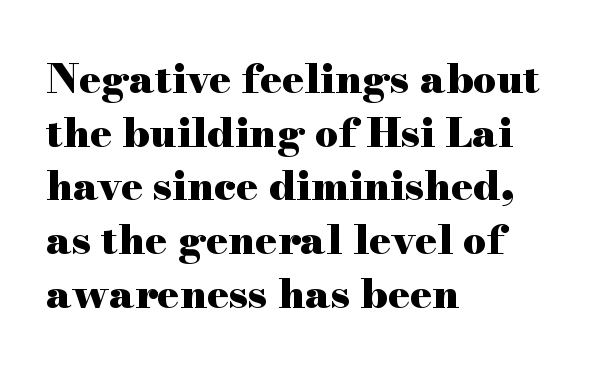
The lettering holds an erect, upright posture throughout. Type without underlining. The letterforms sit shoulder to shoulder at normal distance. Old-style or modern, the face here clearly has serifs. This rendering uses left alignment, leaving the right contour irregular. Spacing verdict: proportional, widths tailored to each character.
